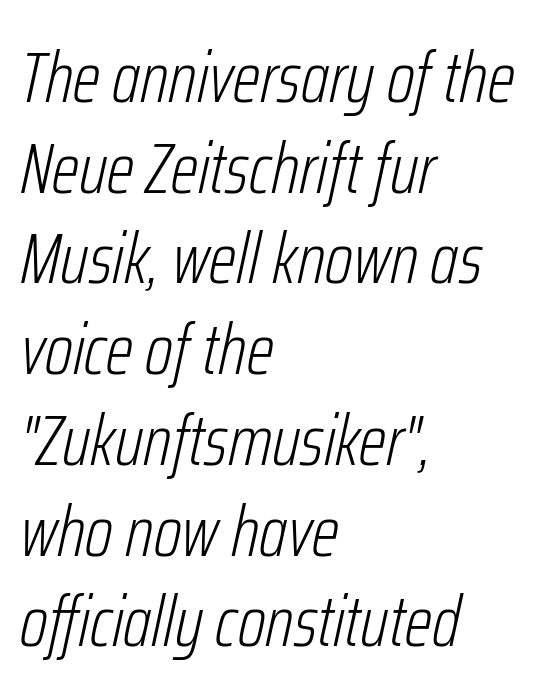
{"italic": "yes", "lean": "right", "slant_degrees": 12, "bold": "no", "weight": "light", "width": "condensed", "stroke_contrast": "low", "x_height": "medium", "monospaced": "no", "underline": "no", "align": "left", "line_spacing": "normal", "line_spacing_ratio": 1.26, "letter_spacing": "normal", "letter_spacing_em": 0.0, "glyph_px": 72}
